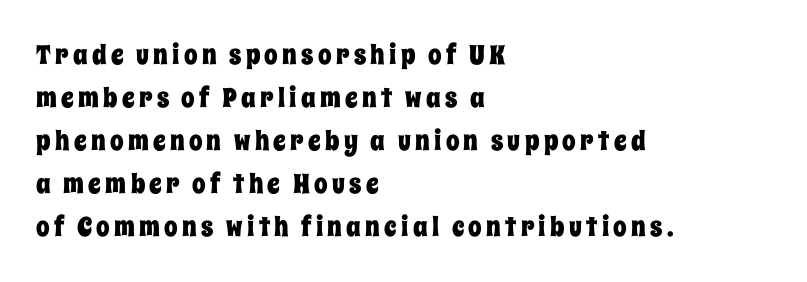
The image shows 27 px text type, upright; set left-aligned, normal line spacing (1.59x), not underlined.
